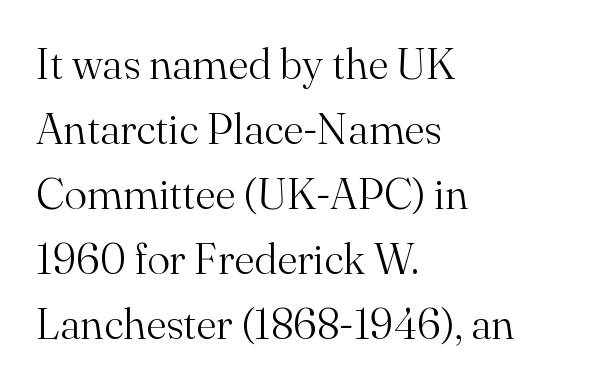
{"serif": "yes", "italic": "no", "bold": "no", "weight": "light", "width": "normal", "stroke_contrast": "medium", "x_height": "small", "monospaced": "no", "underline": "no", "align": "left", "line_spacing": "normal", "line_spacing_ratio": 1.51, "letter_spacing": "normal", "letter_spacing_em": 0.0, "glyph_px": 43}
